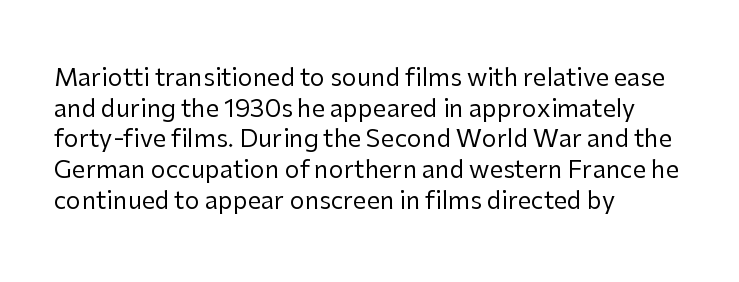
The image shows 24 px text type, upright; set left-aligned, normal line spacing (1.28x), normal letter spacing, not underlined.
